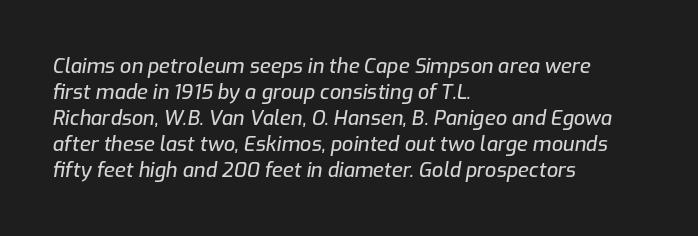
Q: Is the text italic (slanted)? A: Yes, it leans right by about 9 degrees.
Q: Is the text underlined? A: No.
Q: How is the paragraph aligned? A: Left-aligned.
Q: Is the spacing between letters normal or unusually wide? A: Normal.
Q: Is the spacing between lines tight, normal or loose? A: Normal.
